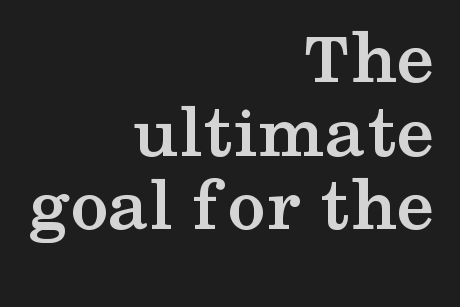
Q: Is the text bold? A: Yes.
Q: Is the text italic (slanted)? A: No, it is upright.
Q: Is the typeface a serif or a sans-serif typeface? A: Serif.
Q: Is the text underlined? A: No.
Q: How is the paragraph aligned? A: Right-aligned.
Q: Is the spacing between letters normal or unusually wide? A: Normal.
Q: Is the spacing between lines tight, normal or loose? A: Tight.
Q: Width (condensed, normal, or wide)? A: Wide.
Q: Stroke contrast? A: Medium.
Q: x-height? A: Medium.
Q: Monospaced? A: No.
